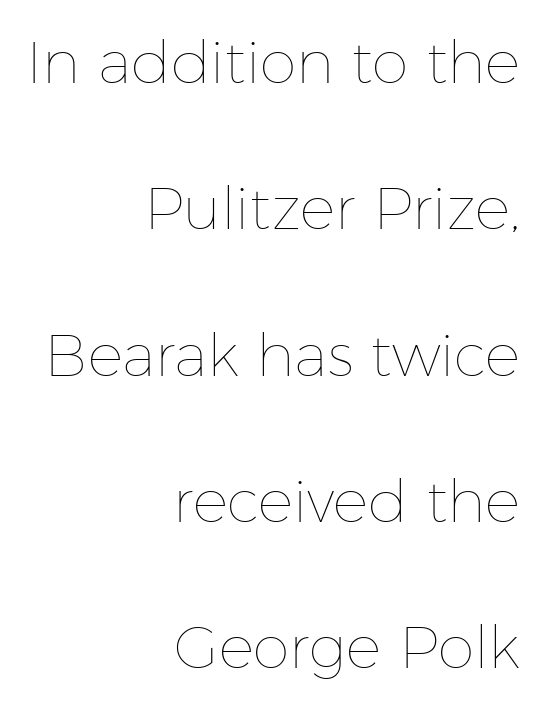
Q: Is the text bold? A: No.
Q: Is the text italic (slanted)? A: No, it is upright.
Q: Is the text underlined? A: No.
Q: How is the paragraph aligned? A: Right-aligned.
Q: Is the spacing between letters normal or unusually wide? A: Normal.
Q: Is the spacing between lines tight, normal or loose? A: Loose.
Q: Width (condensed, normal, or wide)? A: Normal.
Q: Stroke contrast? A: Low.
Q: x-height? A: Medium.
Q: Monospaced? A: No.
